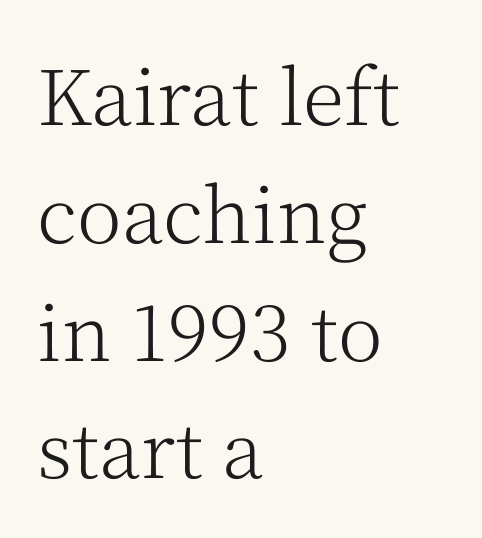
{"serif": "yes", "italic": "no", "bold": "no", "weight": "light", "width": "normal", "stroke_contrast": "medium", "x_height": "medium", "monospaced": "no", "underline": "no", "align": "left", "line_spacing": "normal", "line_spacing_ratio": 1.55, "letter_spacing": "normal", "letter_spacing_em": 0.0, "glyph_px": 76}
